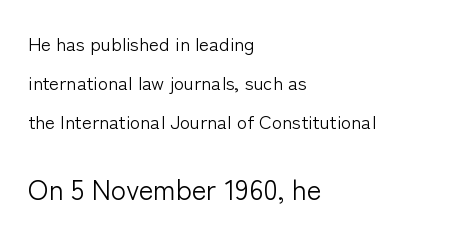
The image shows 28 px light sans-serif type, upright; set left-aligned, loose line spacing (2.04x), normal letter spacing, not underlined; the second (bottom) block is 1.47x larger; low stroke contrast and a medium x-height.
